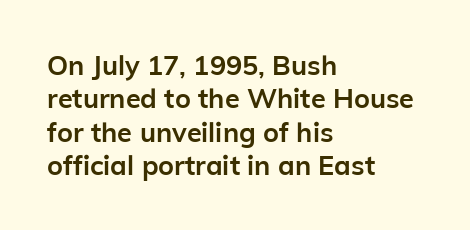
{"italic": "no", "bold": "yes", "underline": "no", "align": "left", "line_spacing_ratio": 1.24, "letter_spacing": "normal", "letter_spacing_em": 0.0, "glyph_px": 27}
